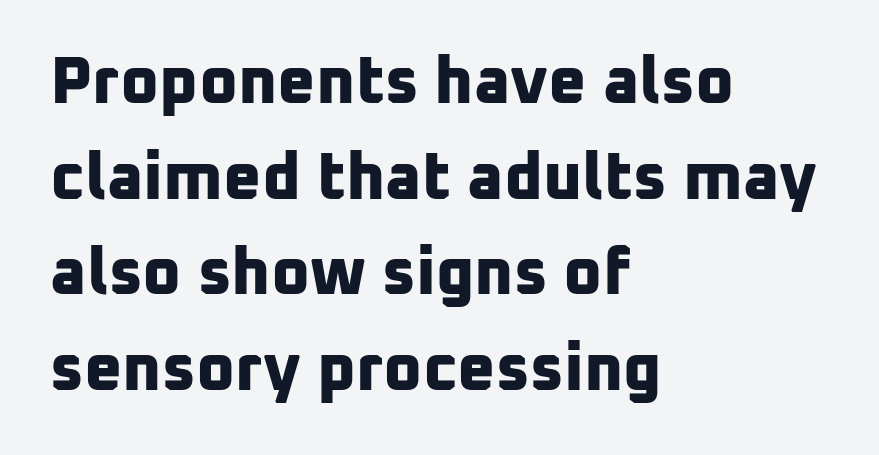
{"serif": "no", "bold": "yes", "weight": "bold", "width": "normal", "stroke_contrast": "low", "x_height": "medium", "monospaced": "no", "underline": "no", "align": "left", "line_spacing": "normal", "line_spacing_ratio": 1.45, "letter_spacing": "normal", "letter_spacing_em": 0.0, "glyph_px": 66}
